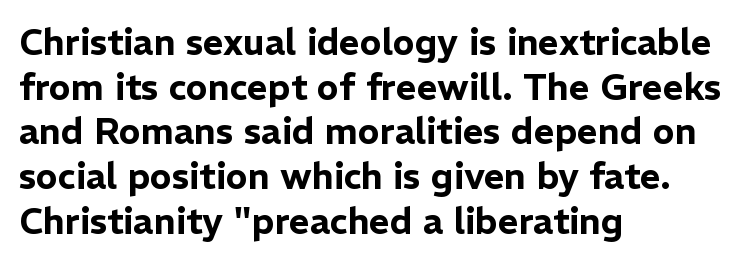
Q: Is the text italic (slanted)? A: No, it is upright.
Q: Is the typeface a serif or a sans-serif typeface? A: Sans-serif.
Q: Is the text underlined? A: No.
Q: How is the paragraph aligned? A: Left-aligned.
Q: Is the spacing between letters normal or unusually wide? A: Normal.
Q: Width (condensed, normal, or wide)? A: Normal.
Q: Stroke contrast? A: Low.
Q: x-height? A: Medium.
Q: Monospaced? A: No.
